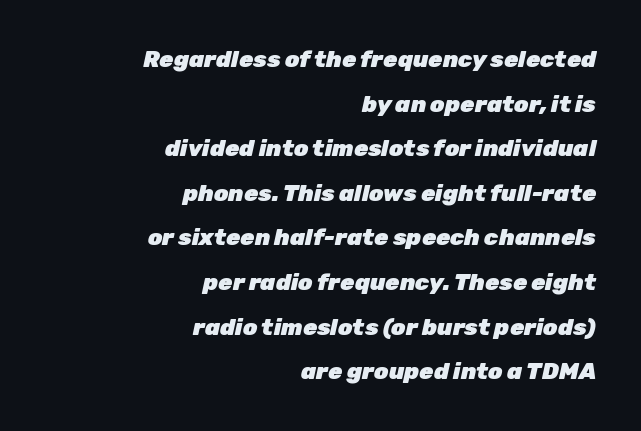
{"italic": "yes", "lean": "right", "slant_degrees": 12, "bold": "yes", "underline": "no", "align": "right", "line_spacing": "loose", "line_spacing_ratio": 1.94, "letter_spacing": "normal", "letter_spacing_em": 0.0, "glyph_px": 23}
